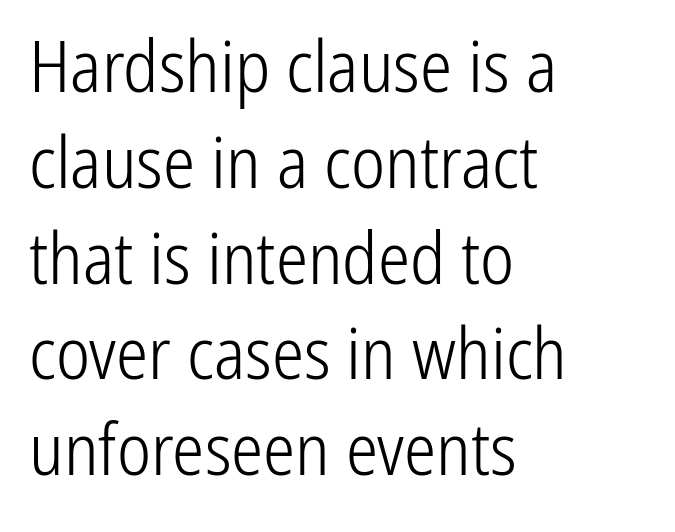
The passage shown stacks its lines at a standard gap. Any mark beneath the type? The region is blank. A sans-serif font was chosen for this passage. Stroke mass is kept to a normal reading level or below. Reading down the block, your eye returns to a fixed left position each line.
